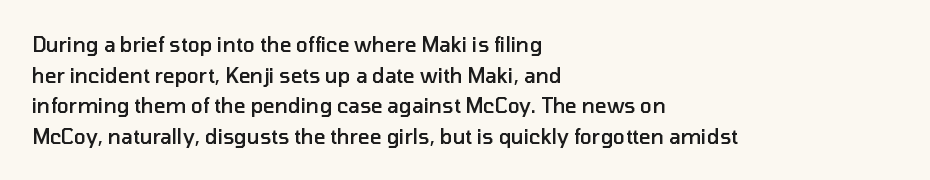
Q: Is the text bold? A: Semi-bold.
Q: Is the text italic (slanted)? A: No, it is upright.
Q: Is the text underlined? A: No.
Q: How is the paragraph aligned? A: Left-aligned.
Q: Is the spacing between letters normal or unusually wide? A: Normal.
Q: Is the spacing between lines tight, normal or loose? A: Normal.
